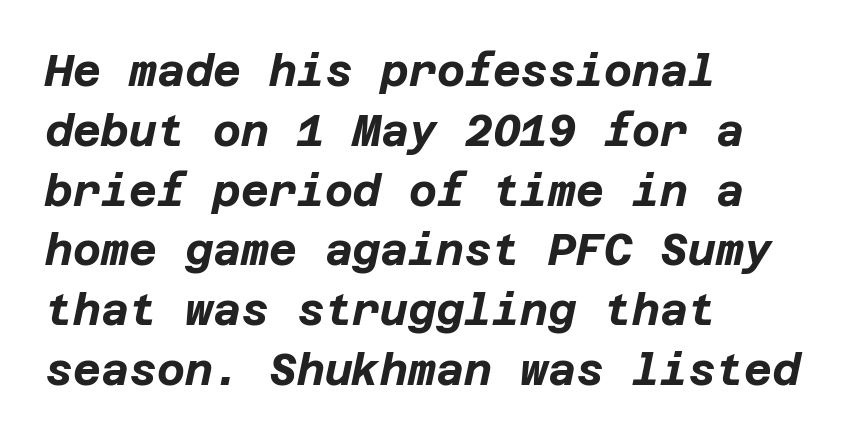
The block of text has a typical density, with ordinary space between rows. Does extra space separate the letters? No, they use regular spacing. Short and long lines alike share a common starting point at left. Plenty of ink on the page — the face is bold. Descender tails drop into unmarked territory.
